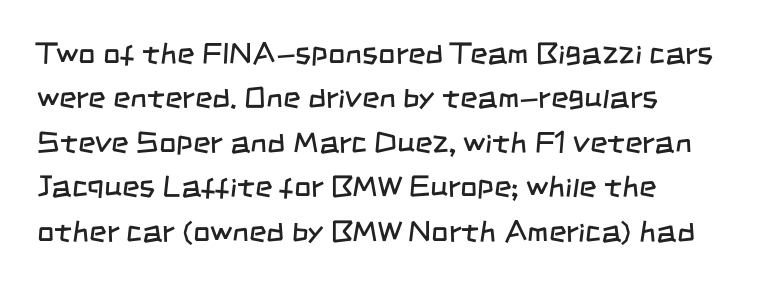
{"serif": "no", "bold": "no", "weight": "regular", "width": "condensed", "stroke_contrast": "low", "x_height": "large", "monospaced": "no", "underline": "no", "align": "left", "line_spacing": "normal", "line_spacing_ratio": 1.48, "letter_spacing": "normal", "letter_spacing_em": 0.0, "glyph_px": 30}
